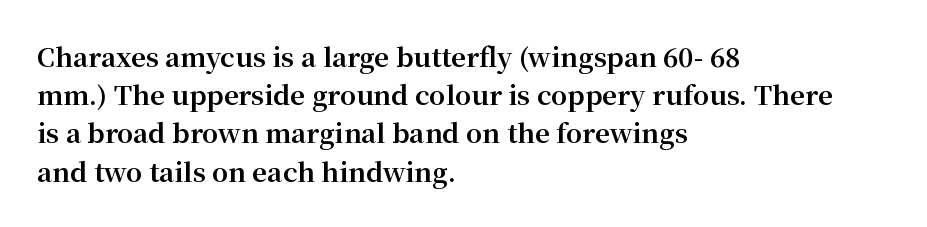
Q: Is the text bold? A: Yes.
Q: Is the text italic (slanted)? A: No, it is upright.
Q: Is the text underlined? A: No.
Q: How is the paragraph aligned? A: Left-aligned.
Q: Is the spacing between letters normal or unusually wide? A: Normal.
Q: Is the spacing between lines tight, normal or loose? A: Normal.
